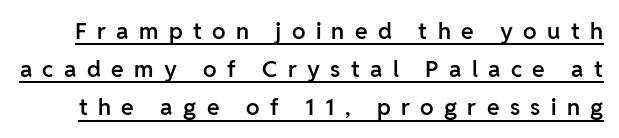
{"italic": "no", "bold": "semi", "underline": "yes", "line_spacing": "normal", "line_spacing_ratio": 1.66, "letter_spacing": "wide", "letter_spacing_em": 0.45, "glyph_px": 23}
